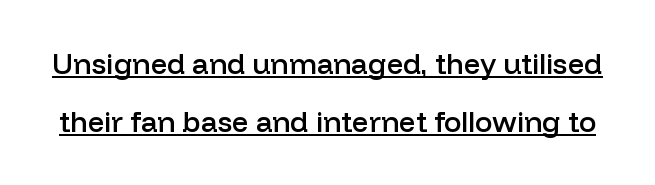
Q: Is the text bold? A: Semi-bold.
Q: Is the text italic (slanted)? A: No, it is upright.
Q: Is the typeface a serif or a sans-serif typeface? A: Sans-serif.
Q: Is the text underlined? A: Yes.
Q: Is the spacing between letters normal or unusually wide? A: Normal.
Q: Is the spacing between lines tight, normal or loose? A: Loose.
Q: Width (condensed, normal, or wide)? A: Normal.
Q: Stroke contrast? A: Low.
Q: x-height? A: Medium.
Q: Monospaced? A: No.
